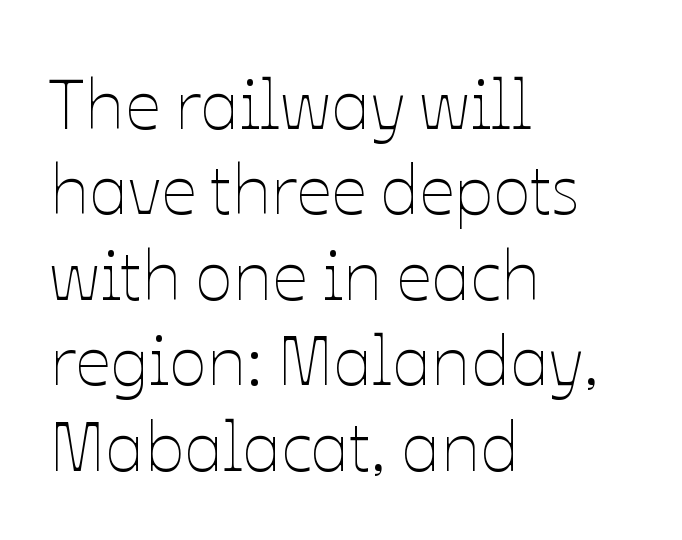
The typesetting does not lean heavy: it is not bold. Is the letter spacing exaggerated? No — it looks like the ordinary default. The gap between lines stays unmarked. Character widths vary here, with narrow letters taking less room than wide ones.
